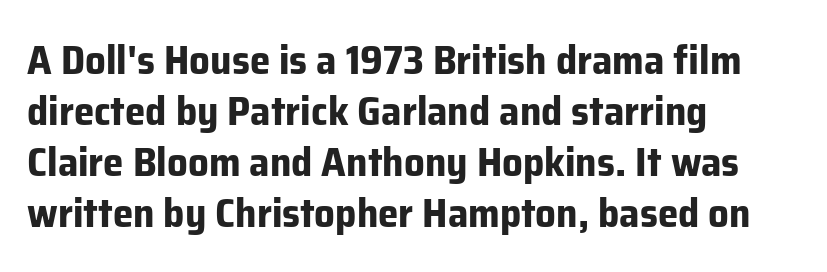
Is this a sans? Yes — the strokes have no serifs. Each word holds together tightly as a unit, with standard inter-letter gaps. Line beginnings align vertically; line endings do not. The rendering uses natural spacing where letterforms have individual widths.
